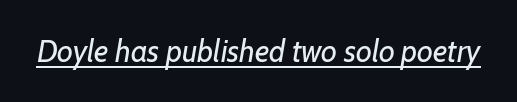
Looks like someone drew a line under every word here. Character widths vary here, with narrow letters taking less room than wide ones. Default kerning and tracking; the words read as compact shapes. No letter is thick-stroked: the sample isn't bold. Style check: oblique.
